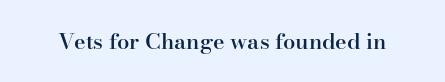
Q: Is the text bold? A: Semi-bold.
Q: Is the text italic (slanted)? A: No, it is upright.
Q: Is the text underlined? A: No.
Q: Is the spacing between letters normal or unusually wide? A: Normal.
